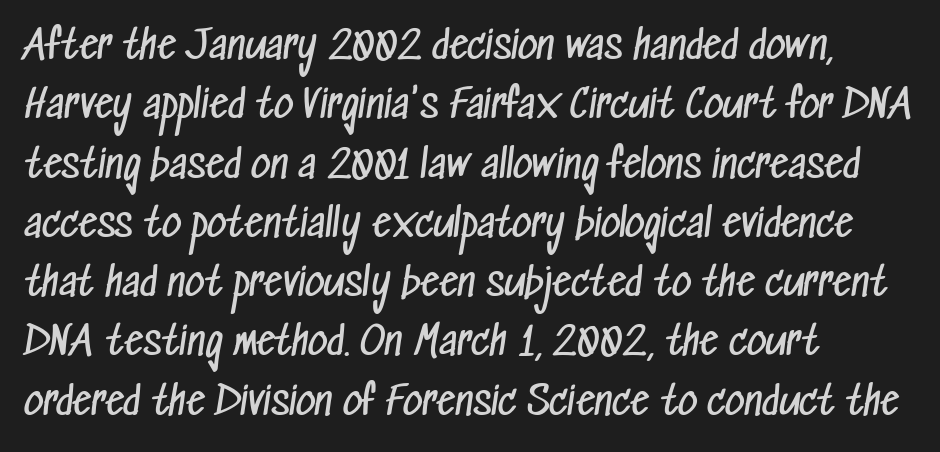
The image shows 38 px regular-weight, condensed sans-serif type; set left-aligned, normal line spacing (1.56x), normal letter spacing, not underlined; low stroke contrast and a medium x-height.
